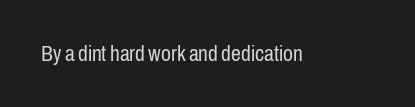
{"italic": "no", "bold": "no", "underline": "no", "letter_spacing": "normal", "letter_spacing_em": 0.0, "glyph_px": 22}
